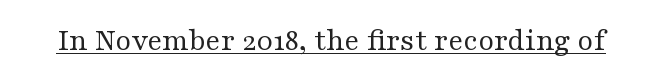
{"serif": "yes", "italic": "no", "bold": "no", "weight": "regular", "width": "wide", "stroke_contrast": "medium", "x_height": "medium", "monospaced": "no", "underline": "yes", "letter_spacing": "normal", "letter_spacing_em": 0.0, "glyph_px": 32}
